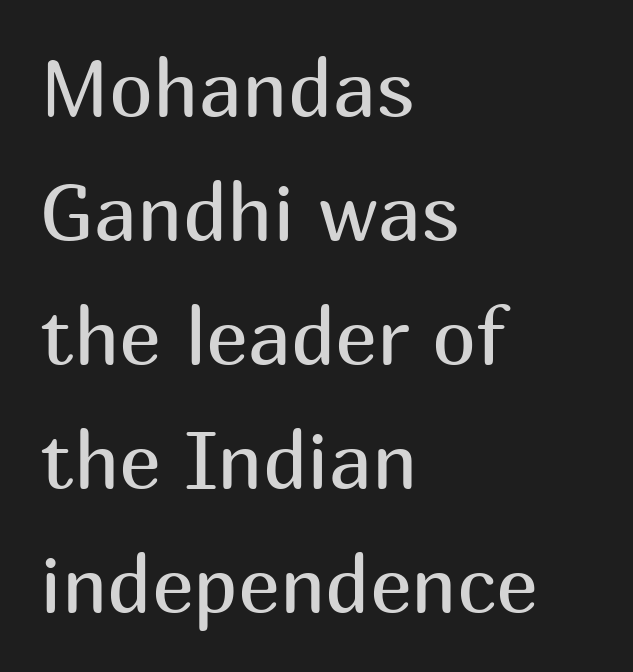
Q: Is the text bold? A: No.
Q: Is the text italic (slanted)? A: No, it is upright.
Q: Is the typeface a serif or a sans-serif typeface? A: Sans-serif.
Q: Is the text underlined? A: No.
Q: How is the paragraph aligned? A: Left-aligned.
Q: Is the spacing between letters normal or unusually wide? A: Normal.
Q: Is the spacing between lines tight, normal or loose? A: Normal.
Q: Width (condensed, normal, or wide)? A: Normal.
Q: Stroke contrast? A: Medium.
Q: x-height? A: Medium.
Q: Monospaced? A: No.
